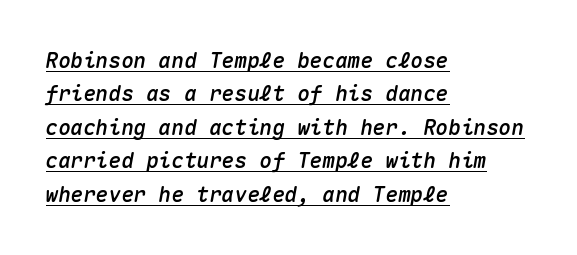
This sample is left-justified, so line endings fall wherever the words run out. The letters sit at their default tracking, neither squeezed nor spread. Style check: oblique. Descenders here cross a horizontal rule under the line. Regular leading.
